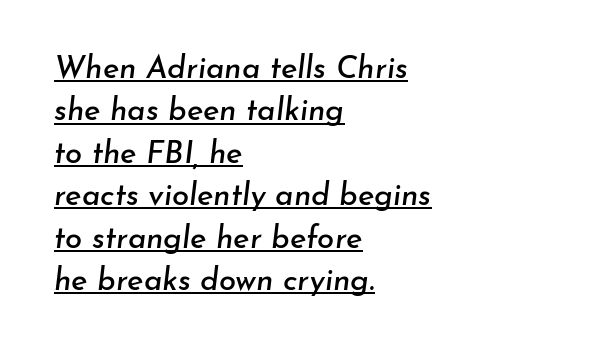
Standard letterfit; no display-style spreading of the glyphs. Emphasis-style slanted type is in use. A student would call this left alignment; a typographer would say flush left, rag right. The designer left line spacing at the default. Think of a printed novel: that variable character pitch is what you see here. Notice how a bar underscores the lettering throughout.
